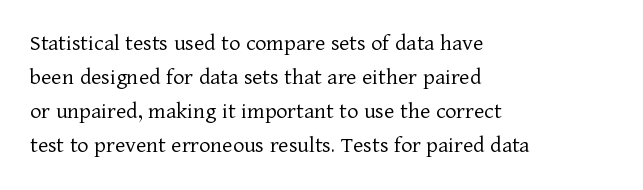
Q: Is the text bold? A: No.
Q: Is the text italic (slanted)? A: No, it is upright.
Q: Is the text underlined? A: No.
Q: How is the paragraph aligned? A: Left-aligned.
Q: Is the spacing between letters normal or unusually wide? A: Normal.
Q: Is the spacing between lines tight, normal or loose? A: Normal.
